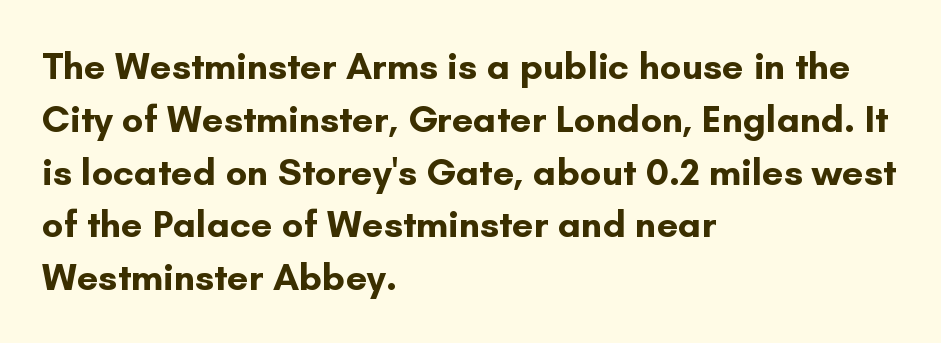
No italicization has been applied; the sample stays upright. The passage shown is typed in a proportional face where columns would drift. This rendering features lettering with no underline. Interline gaps are of average width in this sample.
